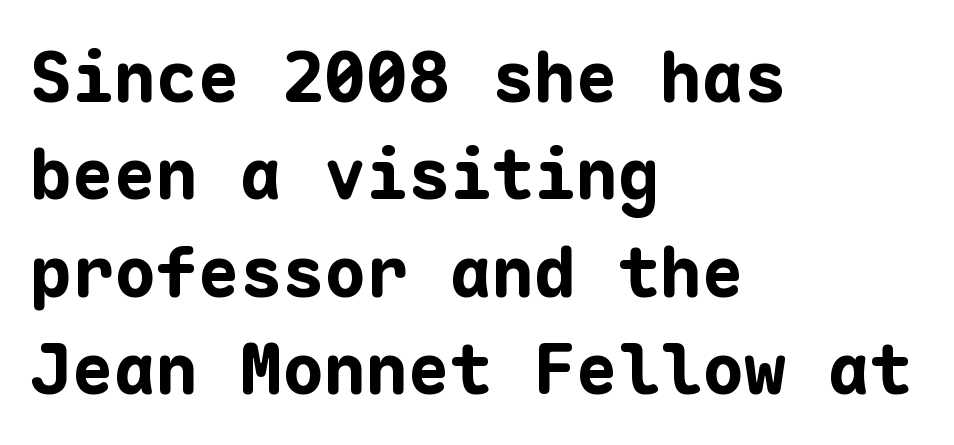
Where is the straight margin? On the left. Note: no serifs on the glyphs. Reading down the column, the eye jumps a familiar distance to each next line. Default kerning and tracking; the words read as compact shapes.
